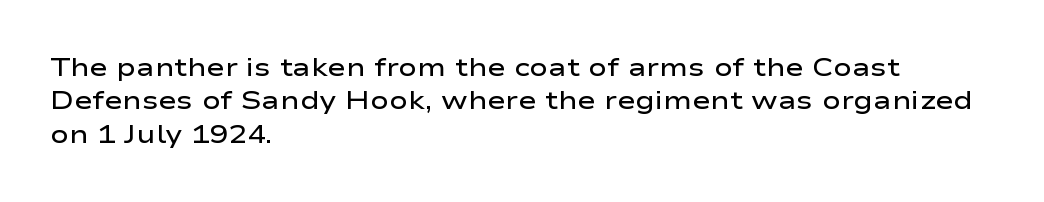
The image shows 25 px text type, upright; set left-aligned, normal line spacing (1.34x), normal letter spacing, not underlined.
